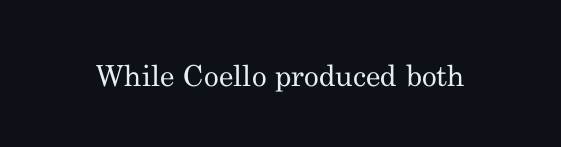
{"serif": "yes", "italic": "no", "bold": "no", "weight": "regular", "width": "normal", "stroke_contrast": "medium", "x_height": "small", "monospaced": "no", "underline": "no", "letter_spacing": "normal", "letter_spacing_em": 0.0, "glyph_px": 29}
